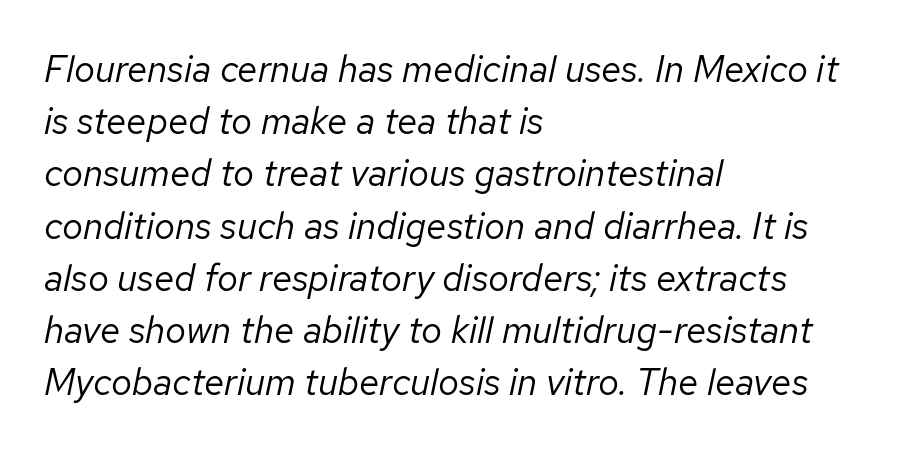
The image shows 37 px regular-weight type, italic (leaning right); set left-aligned, normal line spacing (1.41x), normal letter spacing, not underlined; low stroke contrast and a medium x-height.
